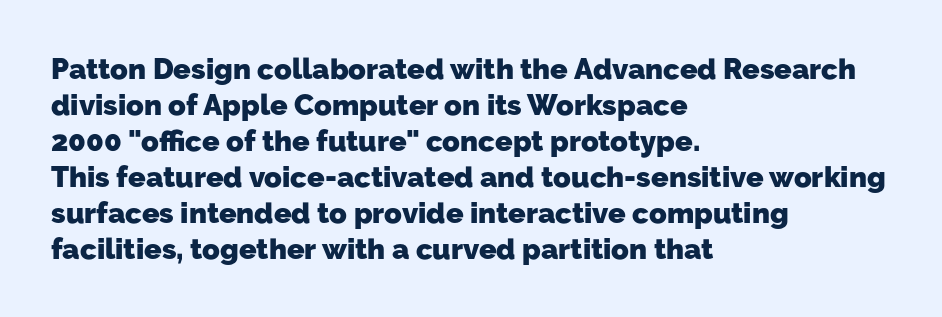
The image shows 29 px heavy sans-serif type; set left-aligned, line spacing 1.24x, normal letter spacing, not underlined; low stroke contrast and a medium x-height.
